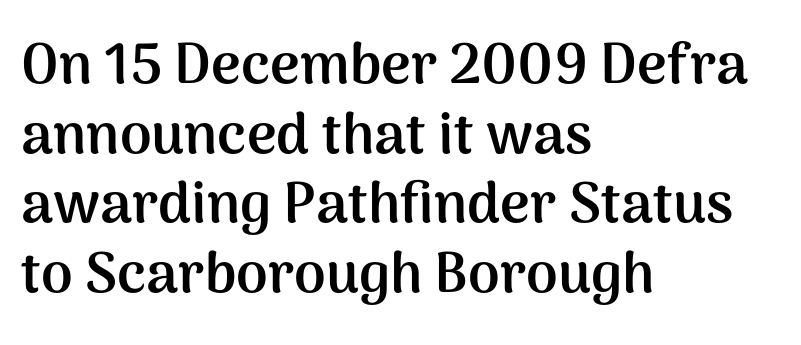
{"serif": "no", "italic": "no", "bold": "yes", "weight": "semibold", "width": "normal", "stroke_contrast": "medium", "x_height": "medium", "monospaced": "no", "underline": "no", "align": "left", "line_spacing_ratio": 1.22, "letter_spacing": "normal", "letter_spacing_em": 0.0, "glyph_px": 57}
